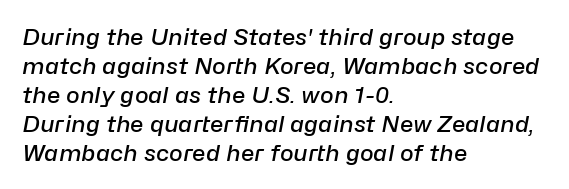
The line-height multiplier appears to be the usual default. Does the weight exceed regular? Yes, but only to semibold. Every character sits at an angle, as italics do. Just letters on the line, the space beneath them empty. Here the glyphs are tracked normally, forming tight word shapes.
